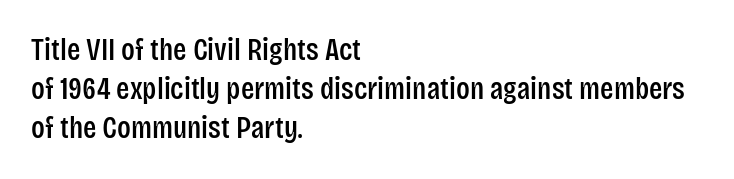
Q: Is the text italic (slanted)? A: No, it is upright.
Q: Is the typeface a serif or a sans-serif typeface? A: Sans-serif.
Q: Is the text underlined? A: No.
Q: How is the paragraph aligned? A: Left-aligned.
Q: Is the spacing between letters normal or unusually wide? A: Normal.
Q: Is the spacing between lines tight, normal or loose? A: Normal.
Q: Width (condensed, normal, or wide)? A: Condensed.
Q: Stroke contrast? A: Low.
Q: x-height? A: Large.
Q: Monospaced? A: No.
